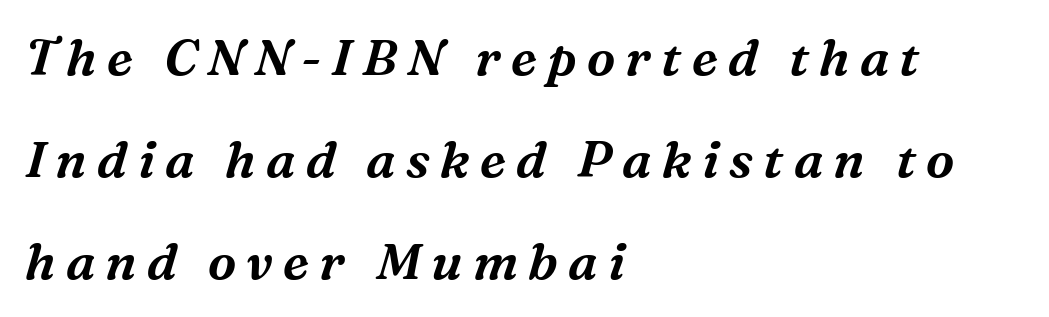
The image shows 51 px serif type, italic (leaning right); set left-aligned, loose line spacing (2.0x), unusually wide letter spacing (+0.2 em), not underlined; medium stroke contrast and a medium x-height.
